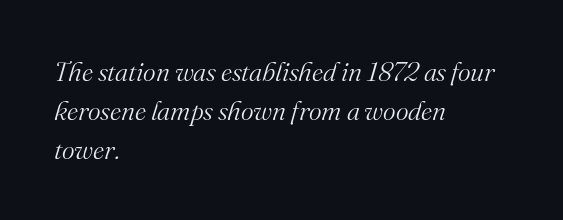
The image shows 27 px text type, italic (leaning right); set left-aligned, normal line spacing (1.44x), normal letter spacing, not underlined.
